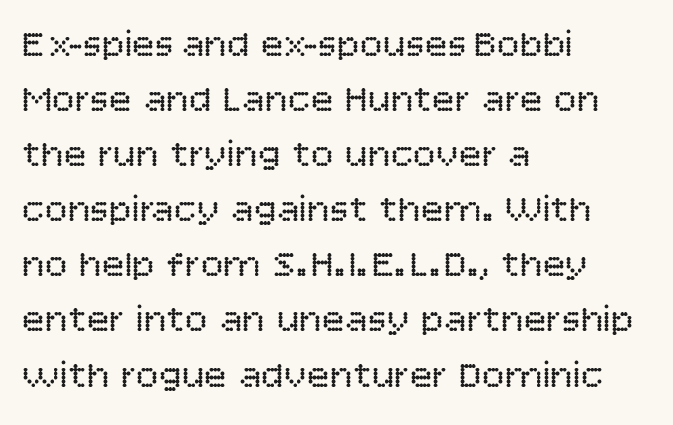
Q: Is the text bold? A: No.
Q: Is the text italic (slanted)? A: No, it is upright.
Q: Is the typeface a serif or a sans-serif typeface? A: Sans-serif.
Q: Is the text underlined? A: No.
Q: How is the paragraph aligned? A: Left-aligned.
Q: Is the spacing between letters normal or unusually wide? A: Normal.
Q: Is the spacing between lines tight, normal or loose? A: Normal.
Q: Width (condensed, normal, or wide)? A: Normal.
Q: Stroke contrast? A: Low.
Q: x-height? A: Large.
Q: Monospaced? A: No.
